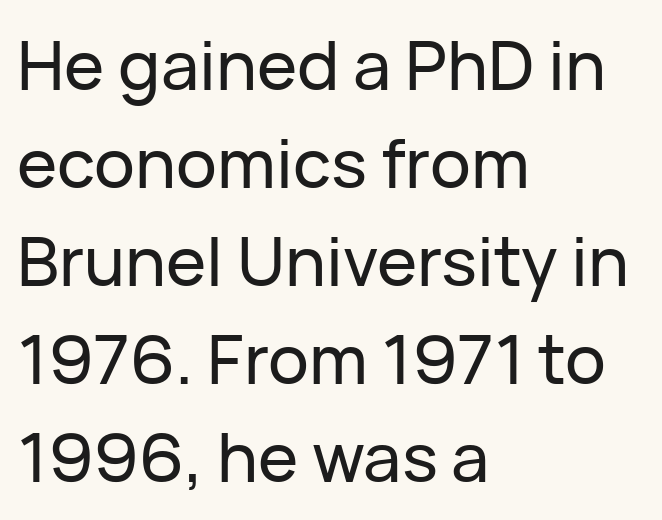
{"serif": "no", "italic": "no", "width": "normal", "stroke_contrast": "low", "x_height": "medium", "monospaced": "no", "underline": "no", "align": "left", "line_spacing": "normal", "line_spacing_ratio": 1.44, "letter_spacing": "normal", "letter_spacing_em": 0.0, "glyph_px": 68}
